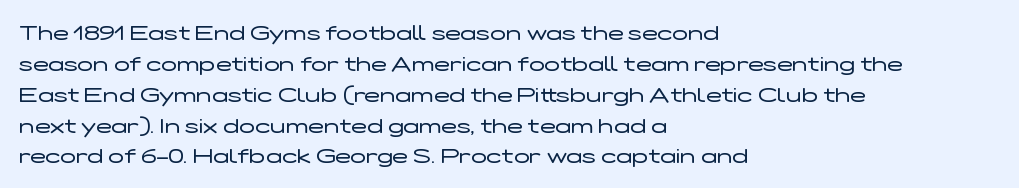
Q: Is the text bold? A: No.
Q: Is the text italic (slanted)? A: No, it is upright.
Q: Is the text underlined? A: No.
Q: How is the paragraph aligned? A: Left-aligned.
Q: Is the spacing between letters normal or unusually wide? A: Normal.
Q: Is the spacing between lines tight, normal or loose? A: Normal.
